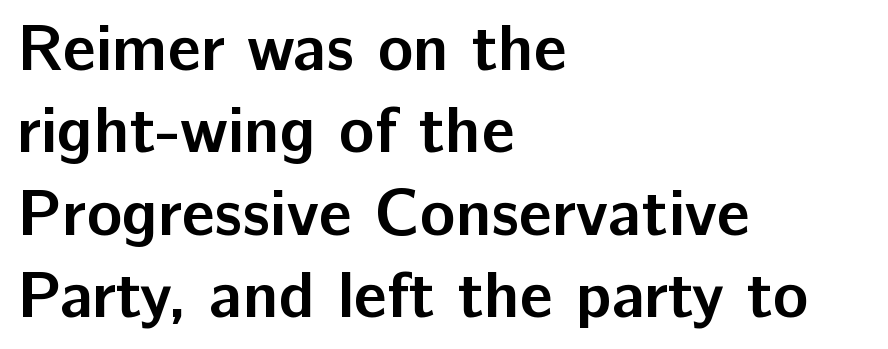
Q: Is the text bold? A: Yes.
Q: Is the text italic (slanted)? A: No, it is upright.
Q: Is the typeface a serif or a sans-serif typeface? A: Sans-serif.
Q: Is the text underlined? A: No.
Q: How is the paragraph aligned? A: Left-aligned.
Q: Is the spacing between letters normal or unusually wide? A: Normal.
Q: Is the spacing between lines tight, normal or loose? A: Normal.
Q: Width (condensed, normal, or wide)? A: Normal.
Q: Stroke contrast? A: Low.
Q: x-height? A: Medium.
Q: Monospaced? A: No.
